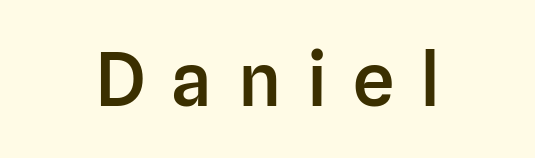
The image shows 74 px semibold sans-serif type, upright; set centered, unusually wide letter spacing (+0.35 em), not underlined; low stroke contrast and a medium x-height.
